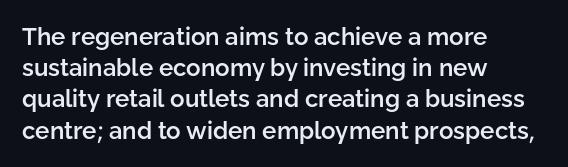
Students, this is semibold: more ink than regular, less than bold. Letter spacing: default. Any mark beneath the type? The region is blank. Rows of type keep a routine distance in the vertical direction. These lines are set flush left with a ragged right edge. Posture: straight, roman, zero tilt.
